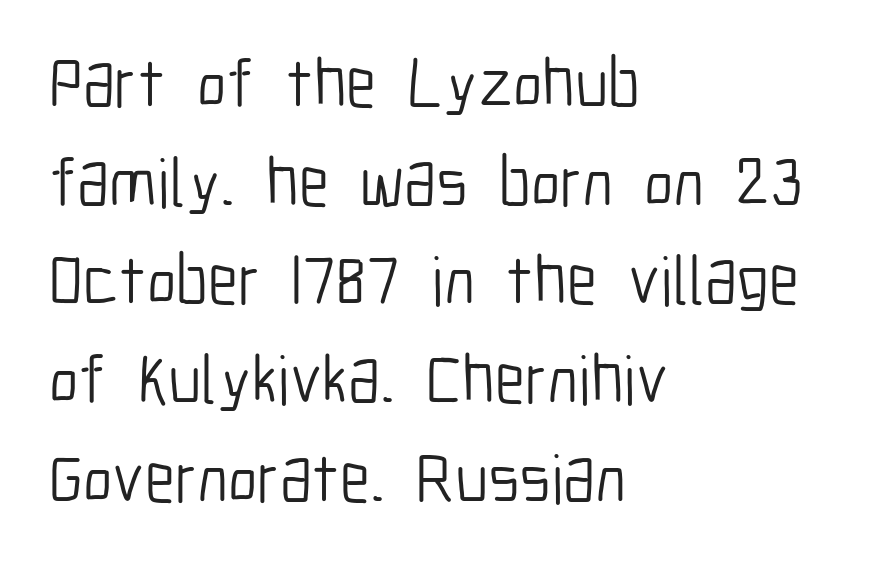
{"serif": "no", "italic": "no", "bold": "no", "weight": "light", "width": "condensed", "stroke_contrast": "low", "x_height": "medium", "monospaced": "no", "underline": "no", "align": "left", "line_spacing": "normal", "line_spacing_ratio": 1.43, "letter_spacing": "normal", "letter_spacing_em": 0.0, "glyph_px": 69}
